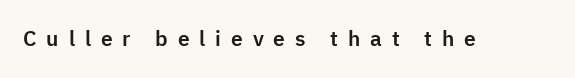
Caption: expanded tracking, letters set apart. A typesetter would mark this as roman, not italic. Descenders are the only things crossing below the line.
